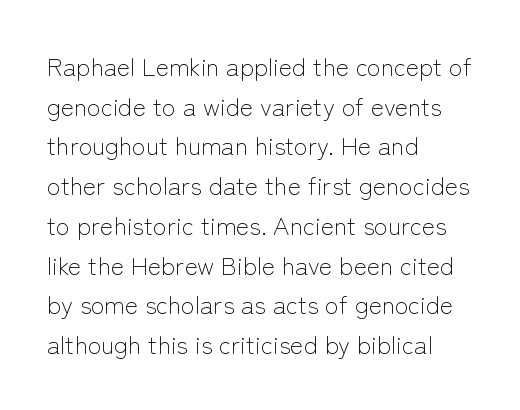
Q: Is the text bold? A: No.
Q: Is the text italic (slanted)? A: No, it is upright.
Q: Is the text underlined? A: No.
Q: How is the paragraph aligned? A: Left-aligned.
Q: Is the spacing between letters normal or unusually wide? A: Normal.
Q: Is the spacing between lines tight, normal or loose? A: Normal.
